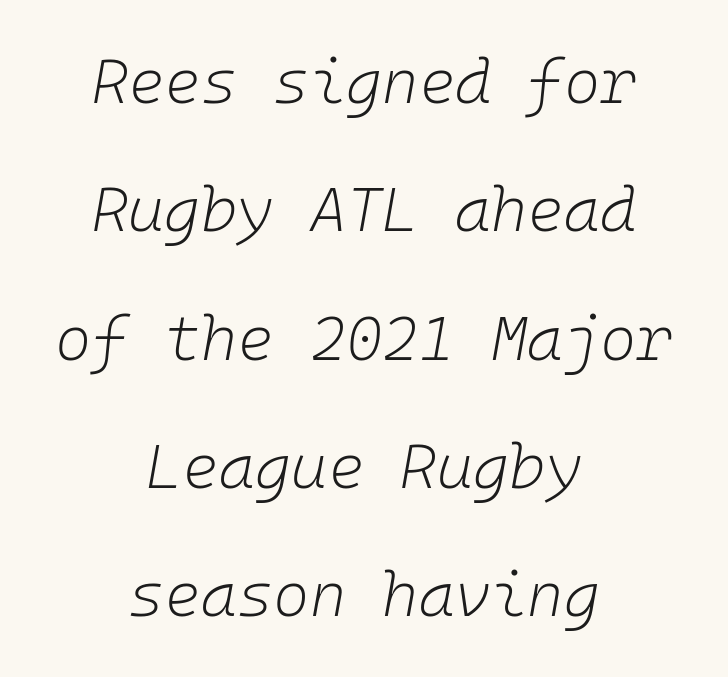
{"italic": "yes", "lean": "right", "slant_degrees": 10, "bold": "no", "weight": "light", "width": "normal", "stroke_contrast": "low", "x_height": "medium", "monospaced": "yes", "underline": "no", "align": "center", "line_spacing": "loose", "line_spacing_ratio": 2.07, "letter_spacing": "normal", "letter_spacing_em": 0.0, "glyph_px": 62}
